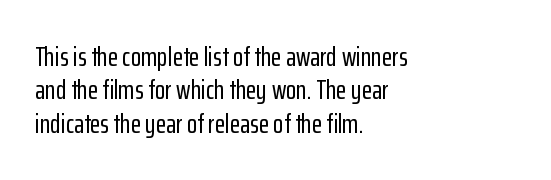
Q: Is the text italic (slanted)? A: No, it is upright.
Q: Is the text underlined? A: No.
Q: How is the paragraph aligned? A: Left-aligned.
Q: Is the spacing between letters normal or unusually wide? A: Normal.
